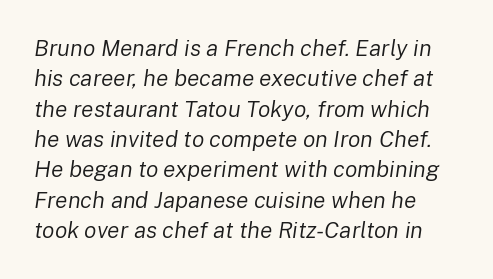
Q: Is the text bold? A: No.
Q: Is the text italic (slanted)? A: Yes, it leans right by about 8 degrees.
Q: Is the text underlined? A: No.
Q: Is the spacing between letters normal or unusually wide? A: Normal.
Q: Is the spacing between lines tight, normal or loose? A: Normal.
